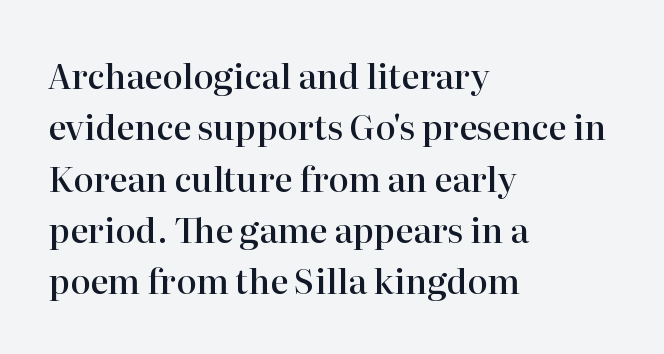
The line texture is even and compact thanks to regular tracking. Heft: intermediate — a semibold. Compared with a centered layout, this one pins lines to the left instead. Lines of text with bare space underneath. Here the designer chose a conventional face with non-uniform glyph widths. Does the leading feel generous? No, just average.
